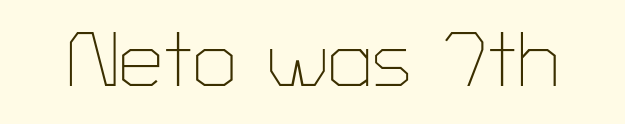
{"serif": "no", "italic": "no", "bold": "no", "weight": "thin", "width": "normal", "stroke_contrast": "low", "x_height": "medium", "monospaced": "no", "underline": "no", "letter_spacing": "normal", "letter_spacing_em": 0.0, "glyph_px": 78}
